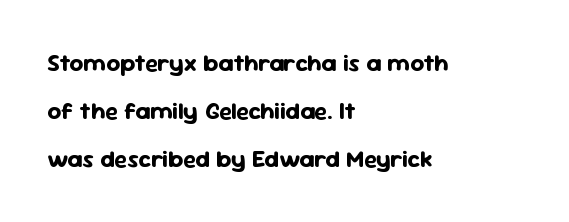
Q: Is the text bold? A: Yes.
Q: Is the text italic (slanted)? A: No, it is upright.
Q: Is the text underlined? A: No.
Q: How is the paragraph aligned? A: Left-aligned.
Q: Is the spacing between letters normal or unusually wide? A: Normal.
Q: Is the spacing between lines tight, normal or loose? A: Loose.
